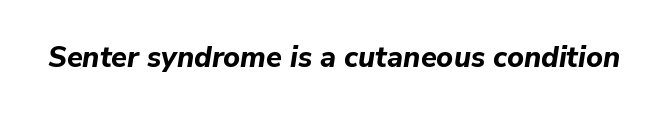
{"italic": "yes", "lean": "right", "slant_degrees": 9, "bold": "yes", "weight": "bold", "width": "normal", "stroke_contrast": "low", "x_height": "medium", "monospaced": "no", "underline": "no", "letter_spacing": "normal", "letter_spacing_em": 0.0, "glyph_px": 29}
